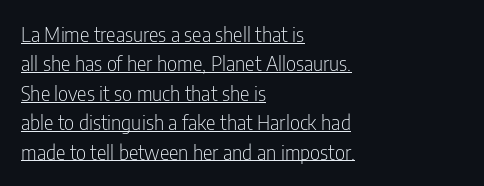
Q: Is the text bold? A: No.
Q: Is the text italic (slanted)? A: No, it is upright.
Q: Is the text underlined? A: Yes.
Q: How is the paragraph aligned? A: Left-aligned.
Q: Is the spacing between letters normal or unusually wide? A: Normal.
Q: Is the spacing between lines tight, normal or loose? A: Normal.
